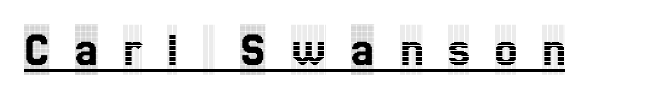
Q: Is the text italic (slanted)? A: No, it is upright.
Q: Is the typeface a serif or a sans-serif typeface? A: Serif.
Q: Is the text underlined? A: Yes.
Q: Is the spacing between letters normal or unusually wide? A: Unusually wide.
Q: Width (condensed, normal, or wide)? A: Condensed.
Q: x-height? A: Large.
Q: Monospaced? A: No.
